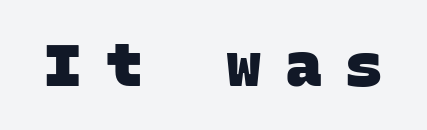
{"serif": "no", "bold": "yes", "weight": "heavy", "width": "normal", "stroke_contrast": "low", "x_height": "large", "monospaced": "yes", "underline": "no", "letter_spacing": "wide", "letter_spacing_em": 0.42, "glyph_px": 59}
